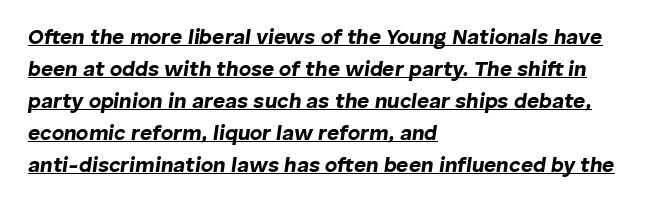
{"italic": "yes", "lean": "right", "slant_degrees": 8, "bold": "yes", "underline": "yes", "align": "left", "line_spacing": "normal", "line_spacing_ratio": 1.52, "letter_spacing": "normal", "letter_spacing_em": 0.0, "glyph_px": 21}
